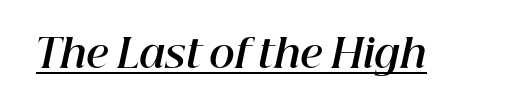
The image shows 39 px bold type, italic (leaning right); set normal letter spacing, underlined; high stroke contrast and a medium x-height.
